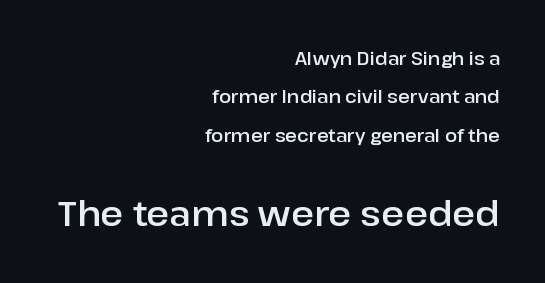
Q: Is the text italic (slanted)? A: No, it is upright.
Q: Is the typeface a serif or a sans-serif typeface? A: Sans-serif.
Q: Is the text underlined? A: No.
Q: How is the paragraph aligned? A: Right-aligned.
Q: Is the spacing between letters normal or unusually wide? A: Normal.
Q: Is the spacing between lines tight, normal or loose? A: Loose.
Q: Which block of text is set in a larger size, the first (top) or the second (bottom)? A: The second (bottom) one.
Q: Width (condensed, normal, or wide)? A: Normal.
Q: Stroke contrast? A: Low.
Q: x-height? A: Medium.
Q: Monospaced? A: No.
